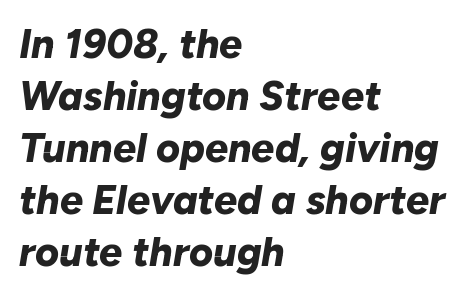
You could call the tracking neutral — neither tight nor loose. Does the copy run flush right? No — it runs flush left. Do the characters align in a grid? No, the font is proportional. Anything drawn beneath the words? Only blank space.
